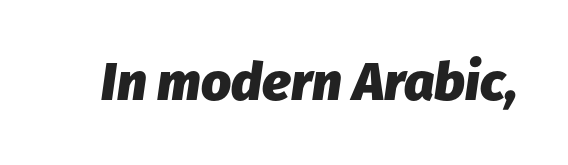
The image shows 53 px heavy type, italic (leaning right); set normal letter spacing, not underlined; low stroke contrast and a medium x-height.
